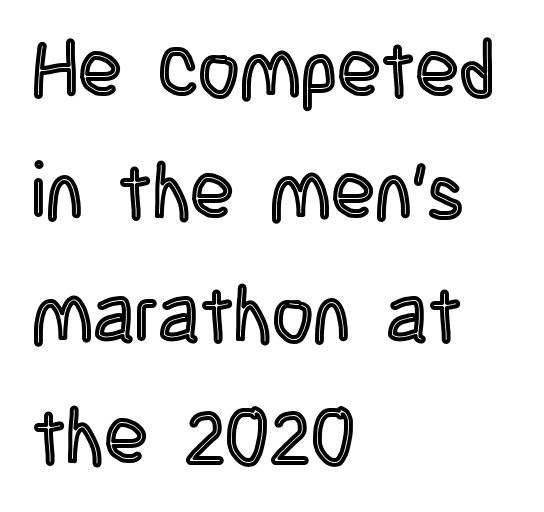
The specimen reads as upright at a glance. Letter spacing: default. Teacher's note: observe the even left margin — that is flush-left alignment. Character widths vary here, with narrow letters taking less room than wide ones. Unmarked baselines from the first word to the last.
